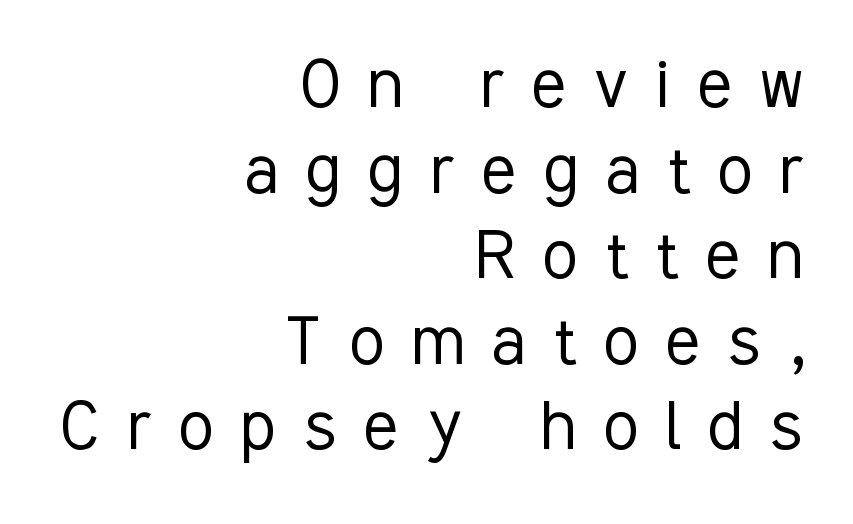
Q: Is the text bold? A: No.
Q: Is the text italic (slanted)? A: No, it is upright.
Q: Is the typeface a serif or a sans-serif typeface? A: Sans-serif.
Q: Is the text underlined? A: No.
Q: How is the paragraph aligned? A: Right-aligned.
Q: Is the spacing between letters normal or unusually wide? A: Unusually wide.
Q: Is the spacing between lines tight, normal or loose? A: Tight.
Q: Width (condensed, normal, or wide)? A: Condensed.
Q: Stroke contrast? A: Low.
Q: x-height? A: Medium.
Q: Monospaced? A: No.
